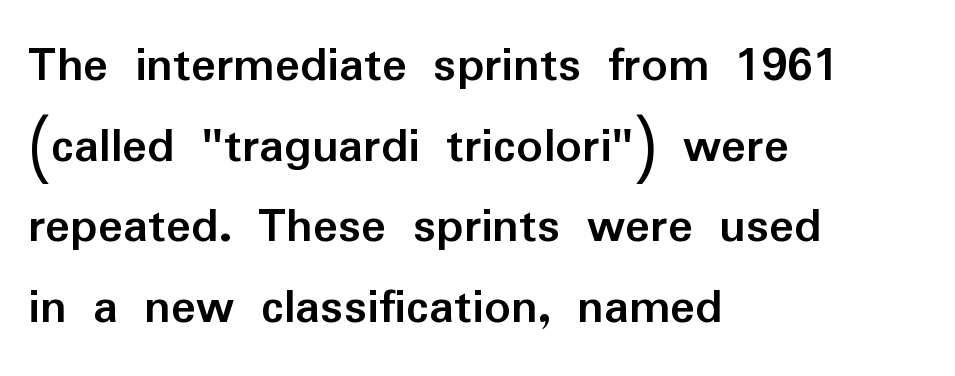
Thick stems and heavy bowls — unmistakably bold. Check under the words: just untouched page. Interline gaps are of average width in this sample. A typesetter would label this face a sans. Notice how the stems are strictly vertical — no italics here.
